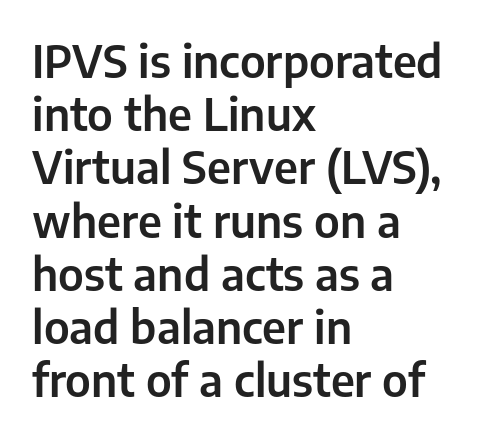
The image shows 44 px sans-serif type, upright; set left-aligned, line spacing 1.21x, normal letter spacing, not underlined; low stroke contrast and a medium x-height.
